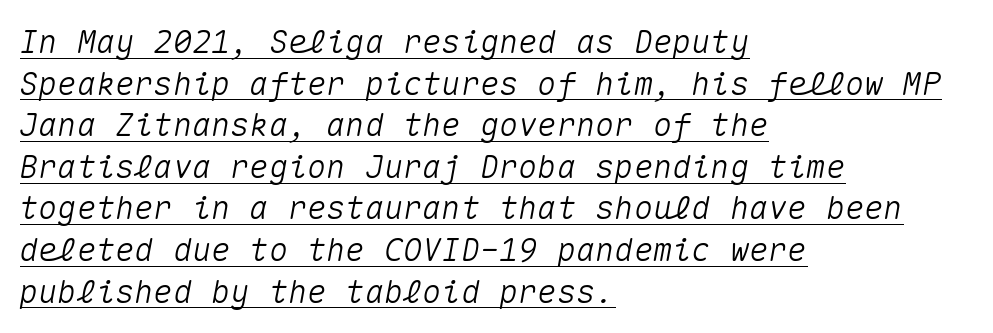
Q: Is the text italic (slanted)? A: Yes, it leans right by about 10 degrees.
Q: Is the text underlined? A: Yes.
Q: How is the paragraph aligned? A: Left-aligned.
Q: Is the spacing between letters normal or unusually wide? A: Normal.
Q: Is the spacing between lines tight, normal or loose? A: Normal.
Q: Width (condensed, normal, or wide)? A: Normal.
Q: Stroke contrast? A: Medium.
Q: x-height? A: Medium.
Q: Monospaced? A: Yes.
